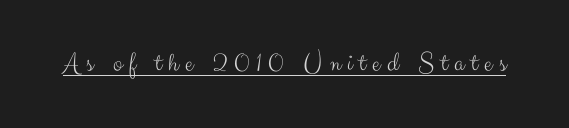
The letters are spread apart with noticeably loose tracking. Stems and bowls with no extra thickness — not bold. A baseline rule has been typeset under these characters. Looks like regular typesetting: each glyph gets only the width it needs. The face used here is a sans, in the tradition of grotesques and geometrics.
